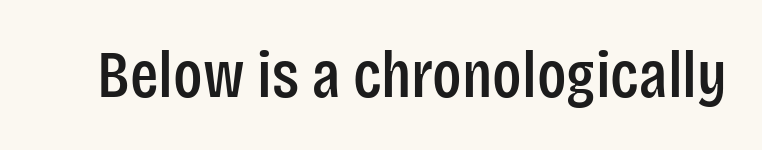
{"serif": "no", "italic": "no", "width": "condensed", "stroke_contrast": "low", "x_height": "large", "monospaced": "no", "underline": "no", "letter_spacing": "normal", "letter_spacing_em": 0.0, "glyph_px": 66}
